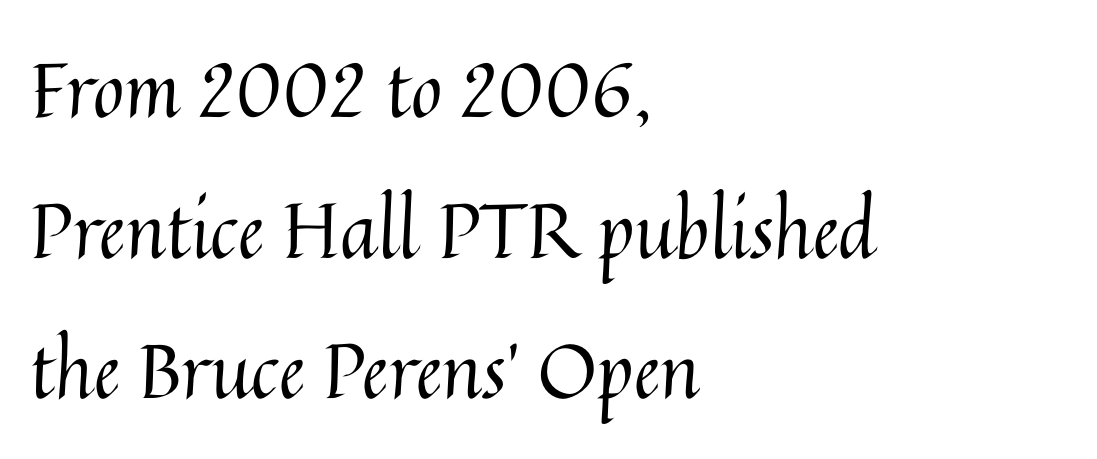
{"bold": "no", "weight": "regular", "width": "normal", "stroke_contrast": "medium", "x_height": "medium", "monospaced": "no", "underline": "no", "align": "left", "line_spacing_ratio": 1.85, "letter_spacing": "normal", "letter_spacing_em": 0.0, "glyph_px": 76}
